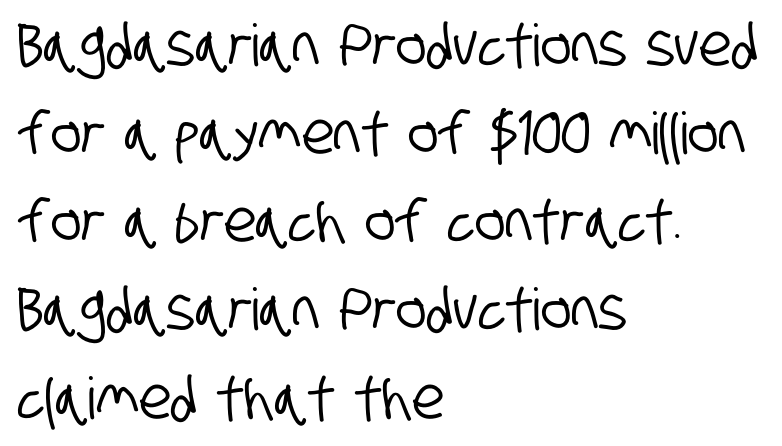
The image shows 58 px condensed sans-serif type; set left-aligned, normal line spacing (1.52x), normal letter spacing, not underlined; low stroke contrast and a large x-height.
